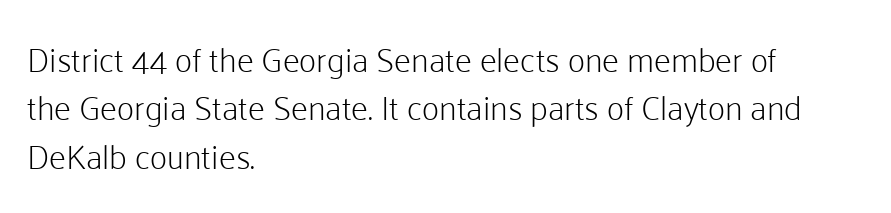
Q: Is the text bold? A: No.
Q: Is the text italic (slanted)? A: No, it is upright.
Q: Is the typeface a serif or a sans-serif typeface? A: Sans-serif.
Q: Is the text underlined? A: No.
Q: How is the paragraph aligned? A: Left-aligned.
Q: Is the spacing between letters normal or unusually wide? A: Normal.
Q: Is the spacing between lines tight, normal or loose? A: Normal.
Q: Width (condensed, normal, or wide)? A: Normal.
Q: Stroke contrast? A: Low.
Q: x-height? A: Medium.
Q: Monospaced? A: No.
